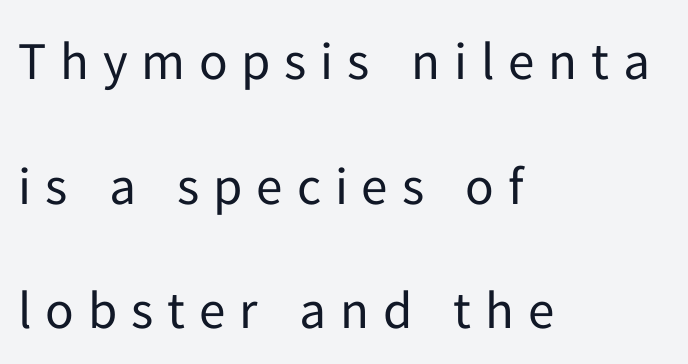
Every character sits straight up, as roman type does. Is this a fixed-width face? No — the glyphs have proportional, varying widths. Check under the words: just untouched page. The glyphs in this specimen are sans serif.
